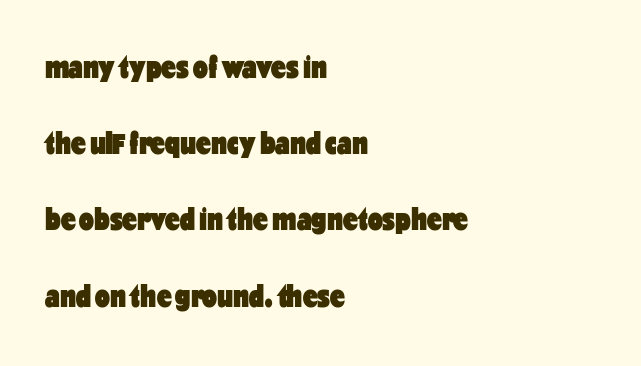
The glyphs are unaccompanied by any horizontal stroke below them. Alignment: flush left. You'd pick this weight for a headline — it's a proper bold. Posture: upright roman. The passage shown stacks its lines with a broad gap. Serifs: no, the terminals of the letterforms are clean.
